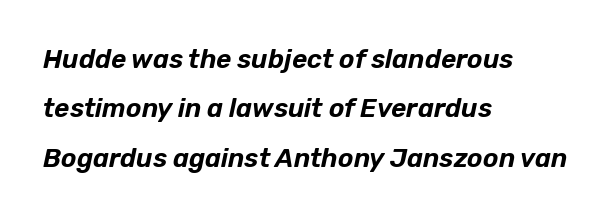
Whoever set this chose breathing room over compactness in the vertical rhythm. Unmarked baselines from the first word to the last. Alignment: flush left. Short note: letters normally spaced. You can tell it's italic because the verticals aren't actually vertical.
